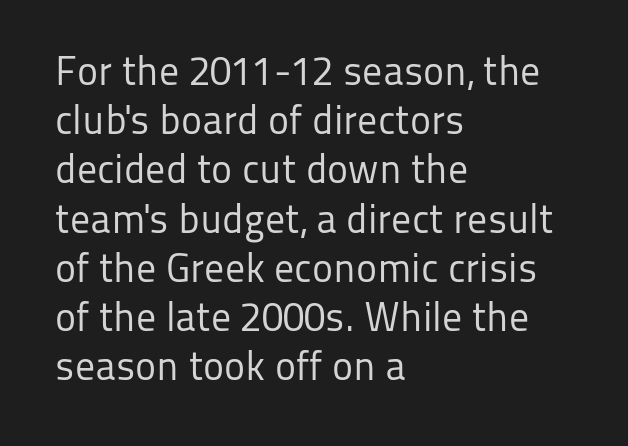
The image shows 40 px regular-weight sans-serif type, upright; set left-aligned, line spacing 1.23x, normal letter spacing, not underlined; low stroke contrast and a medium x-height.
